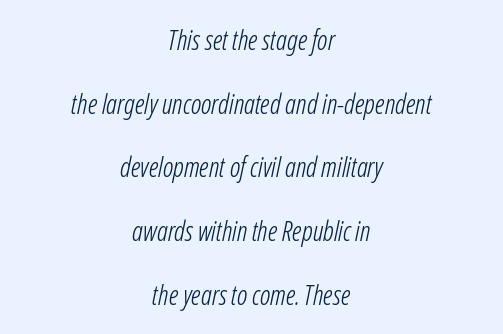
Typeset on center — no edge is straight. The typography opts for an oblique posture over an upright one. Honestly, the letter spacing is just normal — you wouldn't notice it. Interline gaps are noticeably wide in this sample. The area under the type is left untouched.
